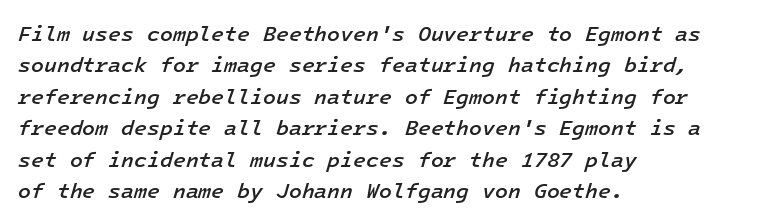
Q: Is the text bold? A: Semi-bold.
Q: Is the text italic (slanted)? A: Yes, it leans right by about 16 degrees.
Q: Is the text underlined? A: No.
Q: How is the paragraph aligned? A: Left-aligned.
Q: Is the spacing between letters normal or unusually wide? A: Normal.
Q: Is the spacing between lines tight, normal or loose? A: Normal.
